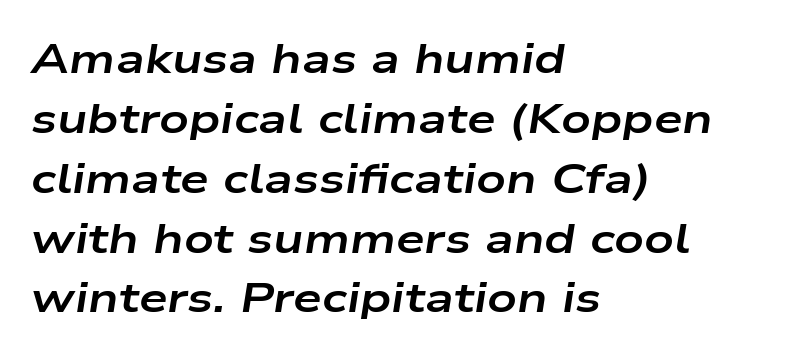
Q: Is the text bold? A: Yes.
Q: Is the text italic (slanted)? A: Yes, it leans right by about 9 degrees.
Q: Is the text underlined? A: No.
Q: How is the paragraph aligned? A: Left-aligned.
Q: Is the spacing between letters normal or unusually wide? A: Normal.
Q: Is the spacing between lines tight, normal or loose? A: Normal.
Q: Width (condensed, normal, or wide)? A: Wide.
Q: Stroke contrast? A: Low.
Q: x-height? A: Medium.
Q: Monospaced? A: No.
